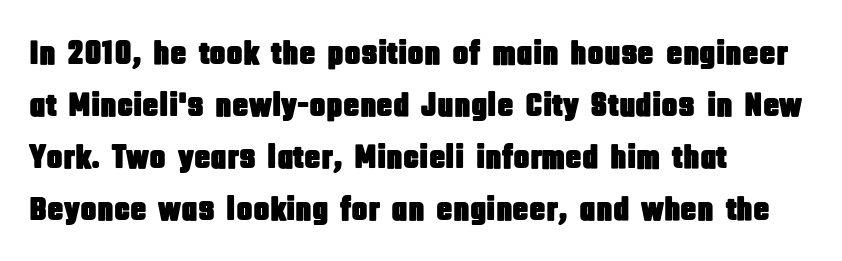
{"serif": "no", "italic": "no", "width": "condensed", "stroke_contrast": "low", "x_height": "large", "monospaced": "no", "underline": "no", "align": "left", "line_spacing": "normal", "line_spacing_ratio": 1.53, "letter_spacing": "normal", "letter_spacing_em": 0.0, "glyph_px": 34}
